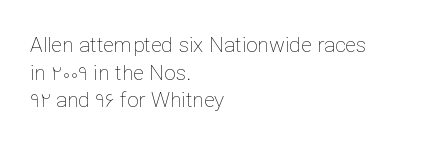
{"italic": "no", "bold": "no", "underline": "no", "align": "left", "line_spacing": "normal", "line_spacing_ratio": 1.32, "letter_spacing": "normal", "letter_spacing_em": 0.0, "glyph_px": 21}
